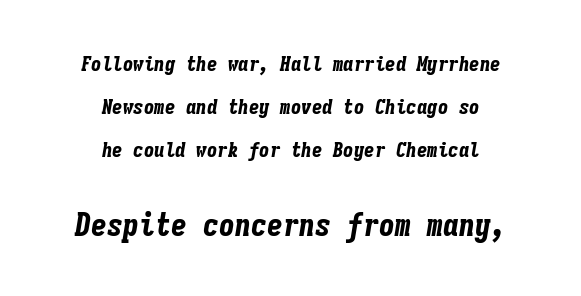
Q: Is the text bold? A: Yes.
Q: Is the text italic (slanted)? A: Yes, it leans right by about 9 degrees.
Q: Is the text underlined? A: No.
Q: How is the paragraph aligned? A: Centered.
Q: Is the spacing between letters normal or unusually wide? A: Normal.
Q: Is the spacing between lines tight, normal or loose? A: Loose.
Q: Which block of text is set in a larger size, the first (top) or the second (bottom)? A: The second (bottom) one.
Q: Width (condensed, normal, or wide)? A: Condensed.
Q: Stroke contrast? A: Low.
Q: x-height? A: Medium.
Q: Monospaced? A: Yes.
